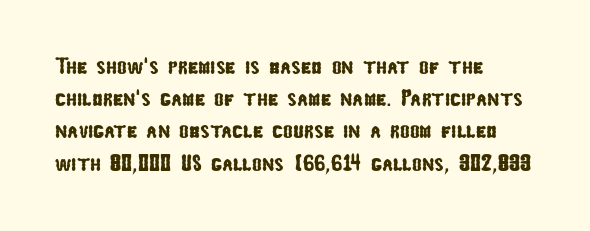
{"underline": "no", "align": "left", "line_spacing": "normal", "line_spacing_ratio": 1.4, "letter_spacing": "normal", "letter_spacing_em": 0.0, "glyph_px": 23}
